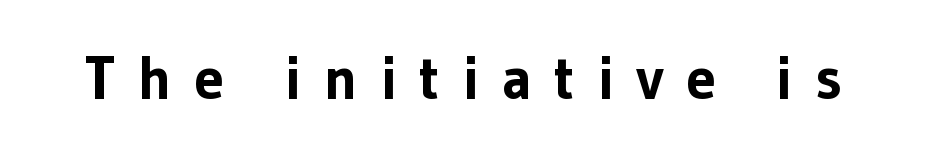
The image shows 60 px bold sans-serif type, upright; set unusually wide letter spacing (+0.37 em), not underlined; low stroke contrast and a medium x-height.
